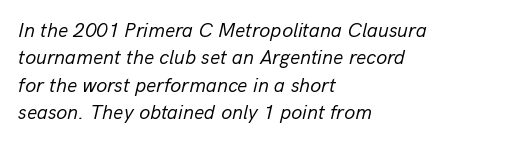
{"italic": "yes", "lean": "right", "slant_degrees": 13, "bold": "no", "underline": "no", "align": "left", "line_spacing": "normal", "line_spacing_ratio": 1.37, "letter_spacing": "normal", "letter_spacing_em": 0.0, "glyph_px": 20}
